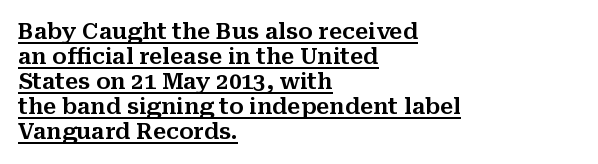
The letterforms sit shoulder to shoulder at normal distance. Is there an underline? Yes — a line sits under the letters. Posture: vertical. Is the block centered? No — it sits flush against the left margin.
